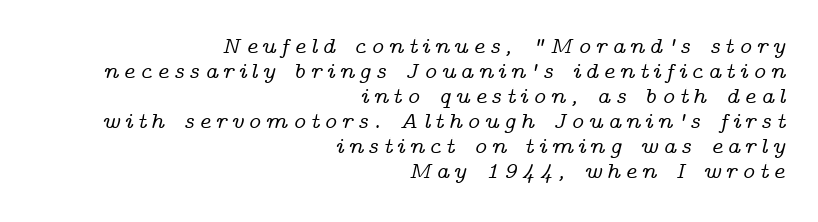
{"italic": "yes", "lean": "right", "slant_degrees": 14, "underline": "no", "align": "right", "line_spacing": "tight", "line_spacing_ratio": 1.09, "glyph_px": 23}
